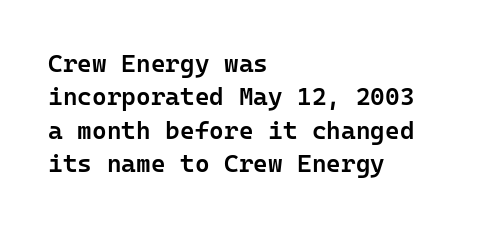
{"italic": "no", "bold": "semi", "underline": "no", "align": "left", "line_spacing": "normal", "line_spacing_ratio": 1.34, "letter_spacing": "normal", "letter_spacing_em": 0.0, "glyph_px": 25}
